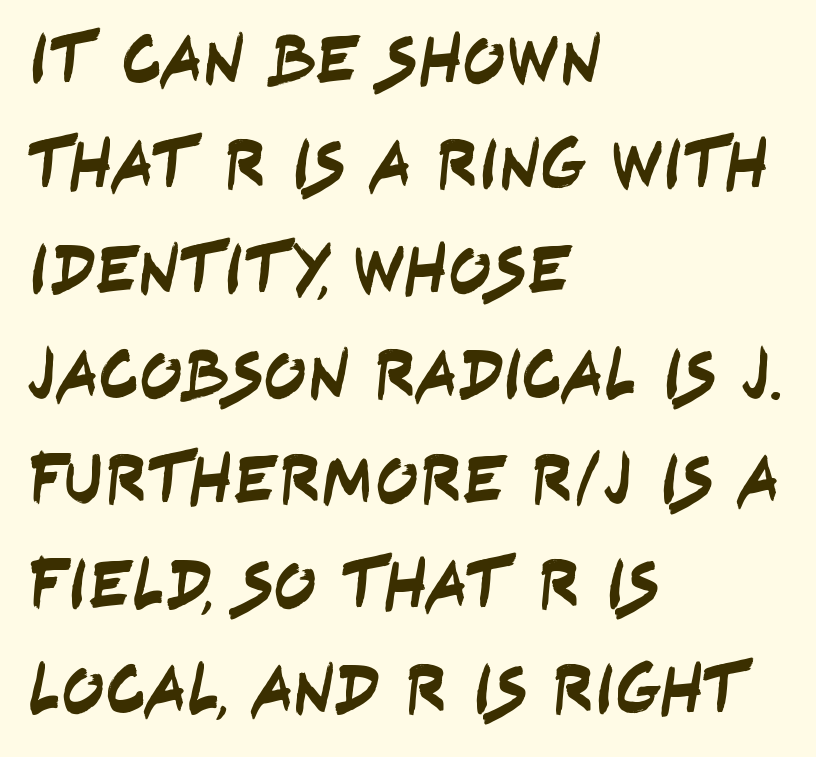
The image shows 71 px condensed sans-serif type; set left-aligned, normal line spacing (1.48x), normal letter spacing, not underlined; low stroke contrast and a large x-height.
